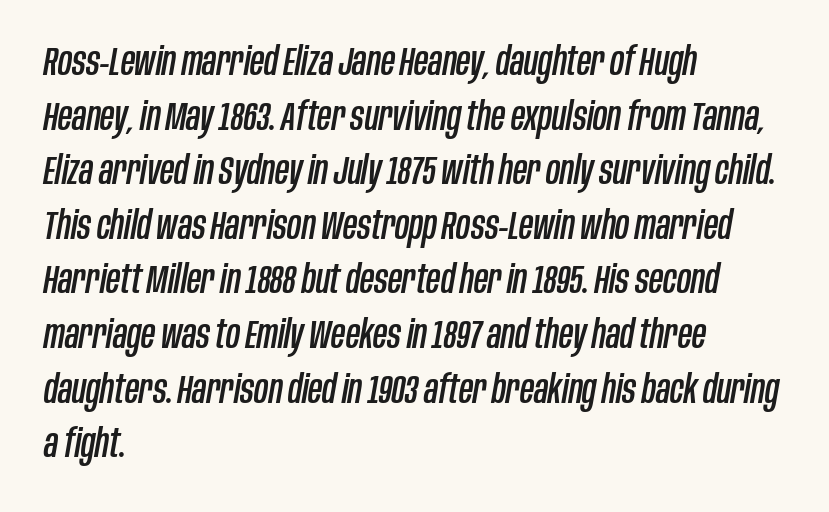
Think of a printed novel: that variable character pitch is what you see here. The designer left line spacing at the default. The glyphs are unaccompanied by any horizontal stroke below them. Observe the ordinary spacing: letters are neighbours, not strangers. Compared with ordinary roman type, these characters are visibly tilted.
